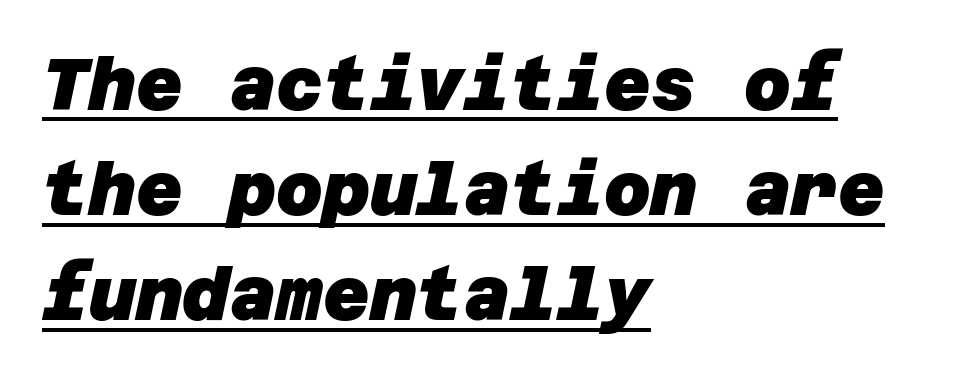
{"serif": "no", "bold": "yes", "weight": "heavy", "width": "normal", "stroke_contrast": "low", "x_height": "large", "underline": "yes", "align": "left", "line_spacing": "normal", "line_spacing_ratio": 1.46, "letter_spacing": "normal", "letter_spacing_em": 0.0, "glyph_px": 72}
